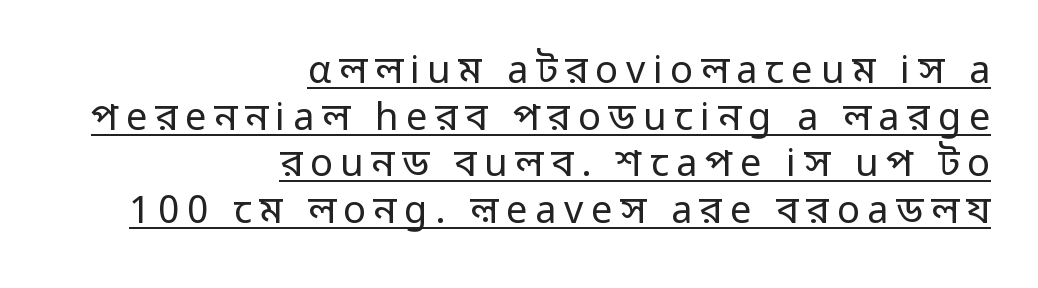
Q: Is the text bold? A: No.
Q: Is the text italic (slanted)? A: No, it is upright.
Q: Is the typeface a serif or a sans-serif typeface? A: Sans-serif.
Q: Is the text underlined? A: Yes.
Q: How is the paragraph aligned? A: Right-aligned.
Q: Is the spacing between letters normal or unusually wide? A: Unusually wide.
Q: Width (condensed, normal, or wide)? A: Normal.
Q: Stroke contrast? A: Low.
Q: x-height? A: Medium.
Q: Monospaced? A: No.
